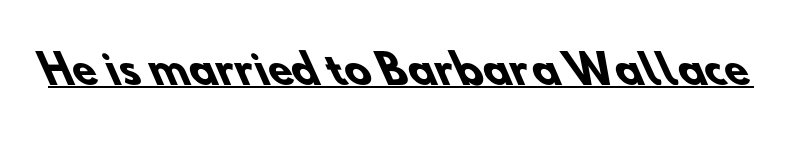
Think of a printed novel: that variable character pitch is what you see here. Every word sits above its own underline. Its strokes are broad and dark, the hallmark of bold type. This rendering leaves character spacing at its baseline value.
